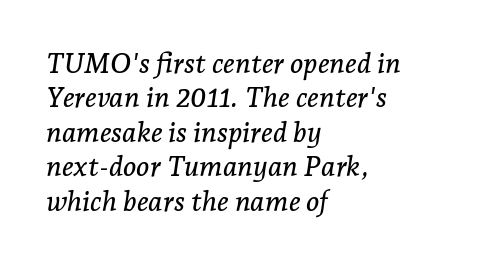
{"serif": "yes", "italic": "yes", "lean": "right", "slant_degrees": 7, "width": "normal", "stroke_contrast": "low", "x_height": "medium", "monospaced": "no", "underline": "no", "align": "left", "line_spacing_ratio": 1.23, "letter_spacing": "normal", "letter_spacing_em": 0.0, "glyph_px": 28}
